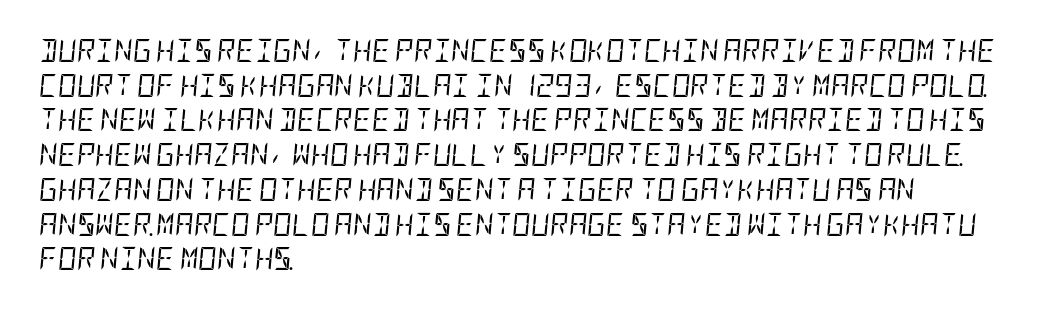
The image shows 23 px text type, italic (leaning right); set left-aligned, normal line spacing (1.51x), normal letter spacing, not underlined.
